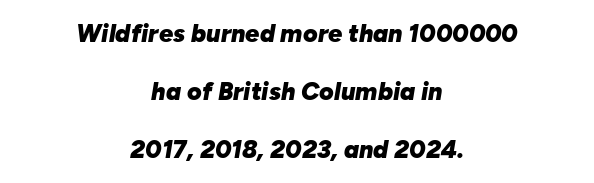
{"italic": "yes", "lean": "right", "slant_degrees": 10, "bold": "yes", "underline": "no", "align": "center", "line_spacing": "loose", "line_spacing_ratio": 2.32, "letter_spacing": "normal", "letter_spacing_em": 0.0, "glyph_px": 25}
